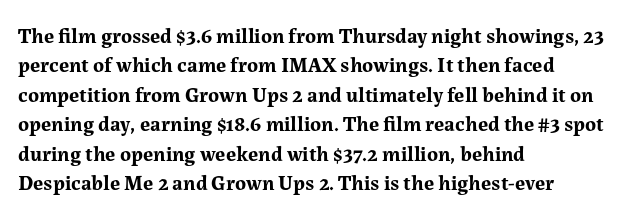
Q: Is the text bold? A: Yes.
Q: Is the text italic (slanted)? A: No, it is upright.
Q: Is the text underlined? A: No.
Q: How is the paragraph aligned? A: Left-aligned.
Q: Is the spacing between letters normal or unusually wide? A: Normal.
Q: Is the spacing between lines tight, normal or loose? A: Normal.
